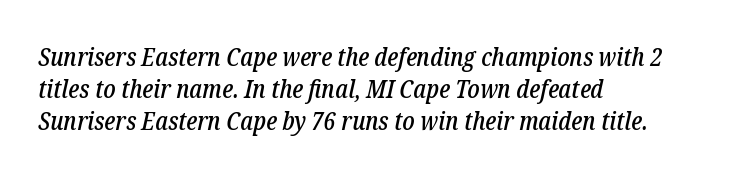
{"italic": "yes", "lean": "right", "slant_degrees": 12, "underline": "no", "align": "left", "line_spacing_ratio": 1.23, "letter_spacing": "normal", "letter_spacing_em": 0.0, "glyph_px": 26}
